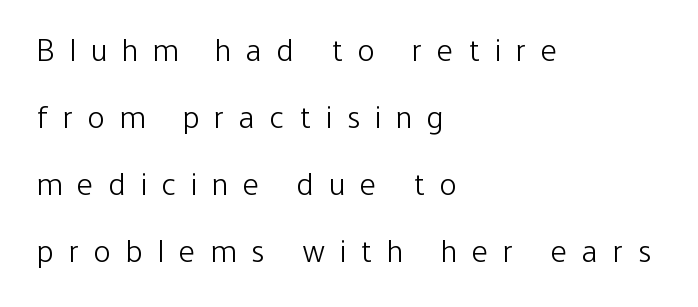
{"serif": "no", "italic": "no", "bold": "no", "weight": "light", "width": "condensed", "stroke_contrast": "low", "x_height": "medium", "monospaced": "no", "underline": "no", "align": "left", "line_spacing": "loose", "line_spacing_ratio": 2.09, "letter_spacing": "wide", "letter_spacing_em": 0.48, "glyph_px": 32}
